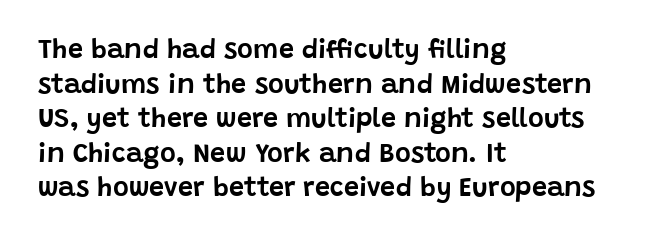
{"italic": "no", "underline": "no", "align": "left", "line_spacing": "normal", "line_spacing_ratio": 1.28, "letter_spacing": "normal", "letter_spacing_em": 0.0, "glyph_px": 27}
